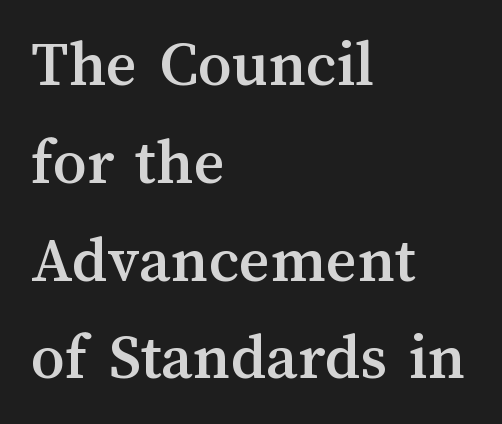
Q: Is the text italic (slanted)? A: No, it is upright.
Q: Is the text underlined? A: No.
Q: How is the paragraph aligned? A: Left-aligned.
Q: Is the spacing between letters normal or unusually wide? A: Normal.
Q: Is the spacing between lines tight, normal or loose? A: Normal.
Q: Width (condensed, normal, or wide)? A: Normal.
Q: Stroke contrast? A: Medium.
Q: x-height? A: Medium.
Q: Monospaced? A: No.
